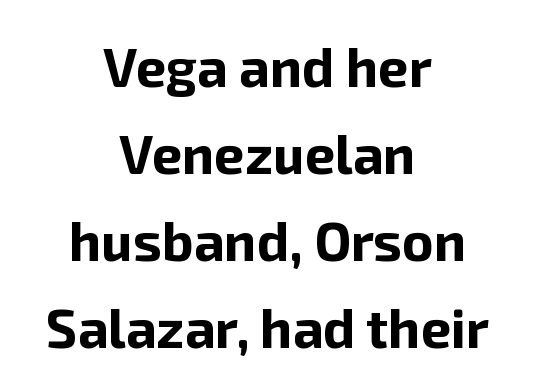
The image shows 54 px bold sans-serif type, upright; set centered, normal line spacing (1.61x), normal letter spacing, not underlined; low stroke contrast and a medium x-height.
